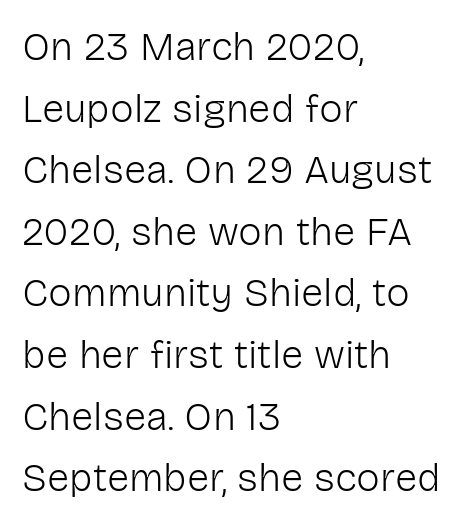
{"serif": "no", "italic": "no", "bold": "no", "weight": "light", "width": "normal", "stroke_contrast": "low", "x_height": "medium", "monospaced": "no", "underline": "no", "align": "left", "line_spacing": "normal", "line_spacing_ratio": 1.54, "letter_spacing": "normal", "letter_spacing_em": 0.0, "glyph_px": 40}
